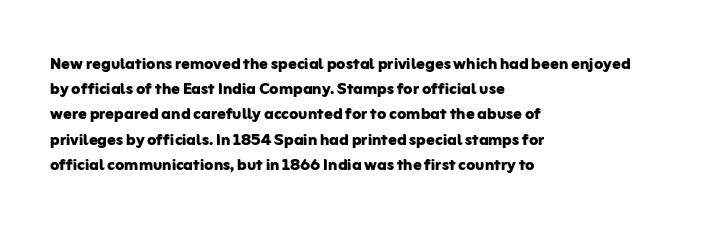
Q: Is the text bold? A: Yes.
Q: Is the text italic (slanted)? A: No, it is upright.
Q: Is the text underlined? A: No.
Q: How is the paragraph aligned? A: Left-aligned.
Q: Is the spacing between letters normal or unusually wide? A: Normal.
